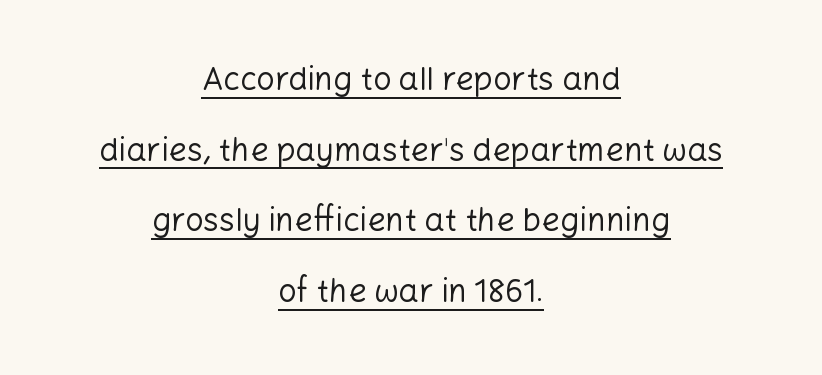
The image shows 32 px regular-weight sans-serif type, upright; set centered, loose line spacing (2.21x), normal letter spacing, underlined; low stroke contrast and a medium x-height.
